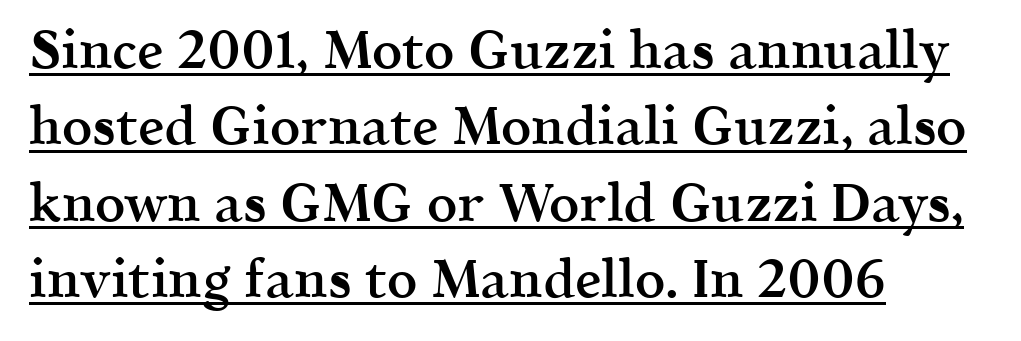
Students, this is semibold: more ink than regular, less than bold. Does the leading feel generous? No, just average. Do the characters align in a grid? No, the font is proportional. Each line of the rendering has a horizontal stroke beneath the glyphs. Visually the block forms a straight wall on the left and a jagged coastline on the right. What stands out about the letter spacing? Nothing — it is the standard amount.
